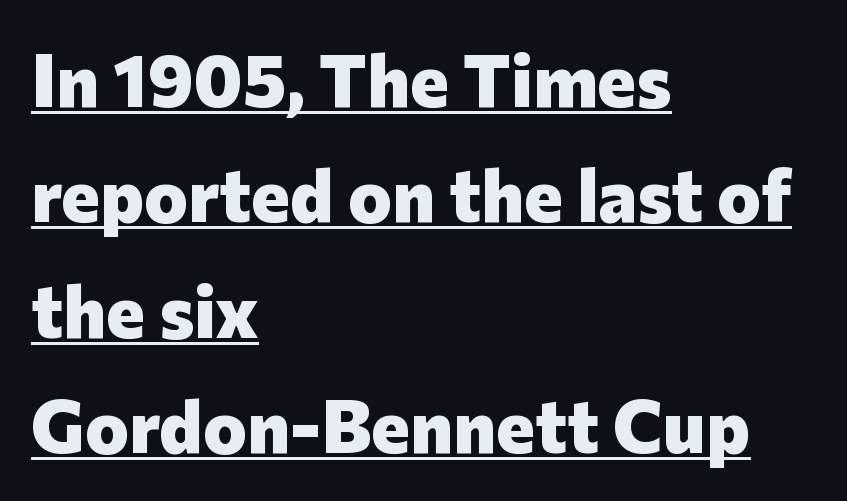
The image shows 74 px heavy sans-serif type, upright; set left-aligned, normal line spacing (1.56x), normal letter spacing, underlined; low stroke contrast and a medium x-height.
